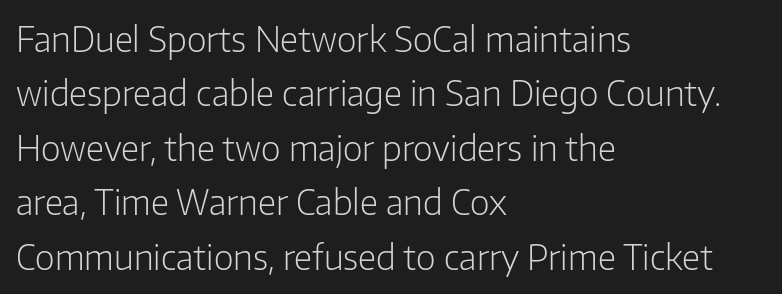
Quick note: underline off. You could not count columns in this text — the font is proportionally spaced. In terms of leading, this rendering sits right in the middle. Observe the ordinary spacing: letters are neighbours, not strangers. The type sits square on the baseline with zero lean.
